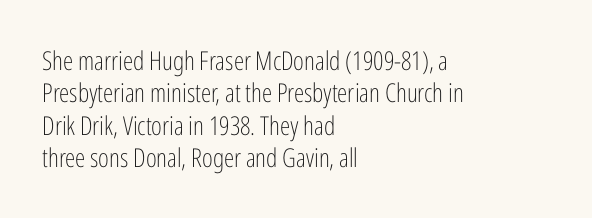
{"italic": "no", "bold": "no", "underline": "no", "align": "left", "line_spacing": "normal", "line_spacing_ratio": 1.25, "letter_spacing": "normal", "letter_spacing_em": 0.0, "glyph_px": 26}
